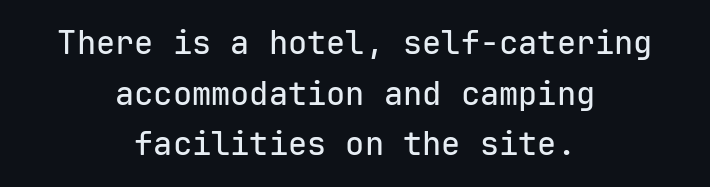
{"serif": "no", "italic": "no", "width": "normal", "stroke_contrast": "low", "x_height": "medium", "monospaced": "yes", "underline": "no", "align": "center", "line_spacing": "normal", "line_spacing_ratio": 1.58, "letter_spacing": "normal", "letter_spacing_em": 0.0, "glyph_px": 32}
